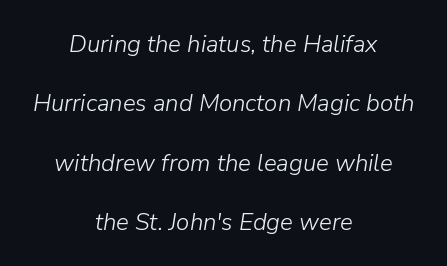
Heaviness? Minimal to ordinary, like unemphasized prose. Default kerning and tracking; the words read as compact shapes. These lines are centered, leaving both edges ragged. This block would shrink considerably if given ordinary leading; it's expanded now. There's an unmistakable incline to the writing here.
